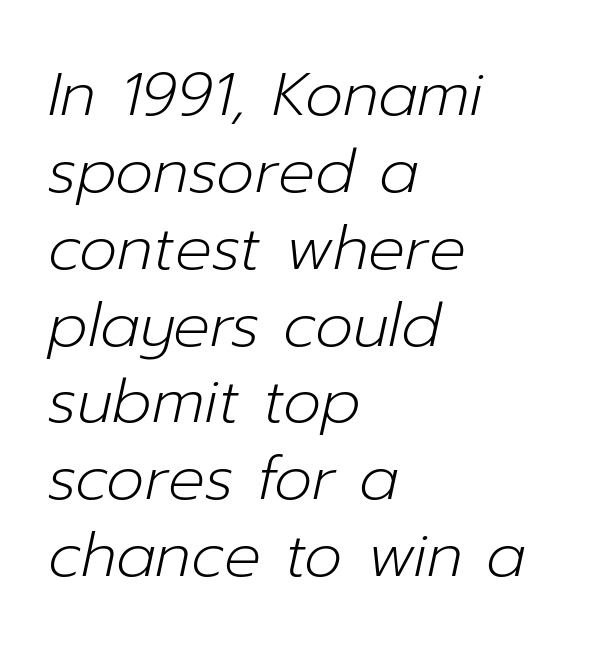
The image shows 61 px light type, italic (leaning right); set left-aligned, normal line spacing (1.26x), normal letter spacing, not underlined; low stroke contrast and a medium x-height.
